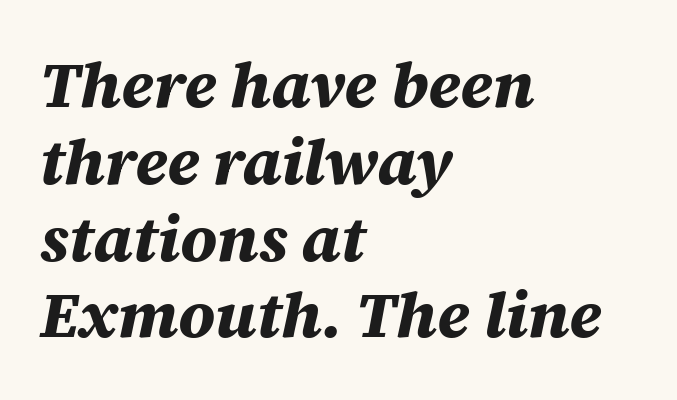
A full-strength bold gives these letters their thick strokes. Think of a printed novel: that variable character pitch is what you see here. When letters slant like this, we call the style italic. Which margin do the lines hug? The left one — the right edge is uneven. The passage shown has conventional tracking throughout.
